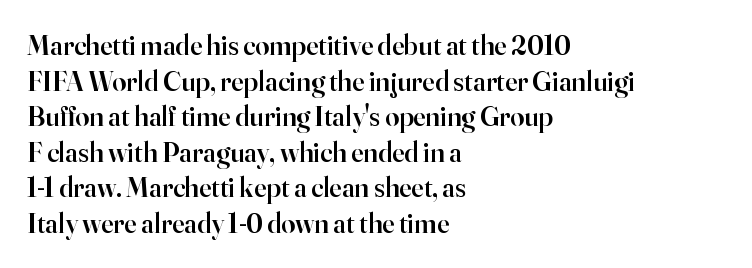
Look at the stroke-to-counter ratio: somewhat heavy, a semibold. The designer went with a serif here, giving each stem small feet. Rendered with straight, roman letterforms. The rows are spaced the way most documents space them. The zone under the glyphs is completely vacant.
